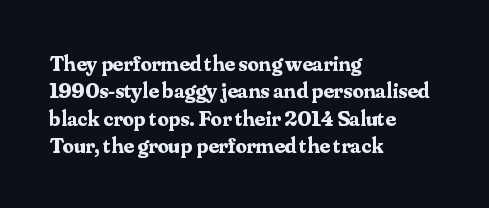
{"italic": "no", "bold": "yes", "underline": "no", "align": "left", "line_spacing_ratio": 1.24, "letter_spacing": "normal", "letter_spacing_em": 0.0, "glyph_px": 22}
